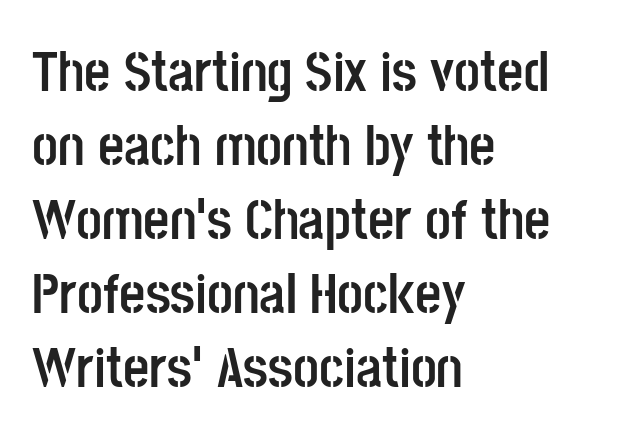
The image shows 57 px semibold, condensed sans-serif type, upright; set left-aligned, normal line spacing (1.3x), normal letter spacing, not underlined; low stroke contrast and a large x-height.
